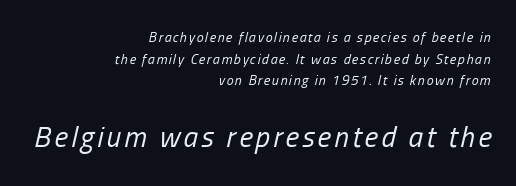
Heaviness? Minimal to ordinary, like unemphasized prose. A typesetter would call this proportional, since set widths differ per character. The ragged edge is on the left, which tells us the setting is flush right. Baseline-to-baseline distance is the conventional proportion of letter height. The second block has been scaled up relative to the first. The passage shown leans; its letterforms are oblique.
